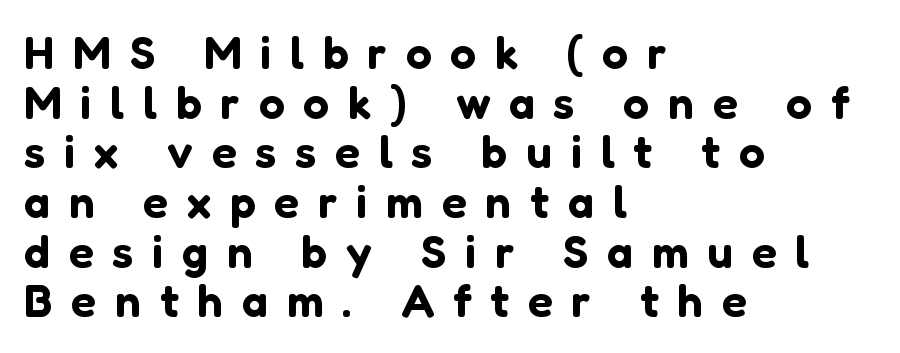
Q: Is the text italic (slanted)? A: No, it is upright.
Q: Is the typeface a serif or a sans-serif typeface? A: Sans-serif.
Q: Is the text underlined? A: No.
Q: How is the paragraph aligned? A: Left-aligned.
Q: Is the spacing between letters normal or unusually wide? A: Unusually wide.
Q: Is the spacing between lines tight, normal or loose? A: Tight.
Q: Width (condensed, normal, or wide)? A: Normal.
Q: Stroke contrast? A: Low.
Q: x-height? A: Medium.
Q: Monospaced? A: No.
